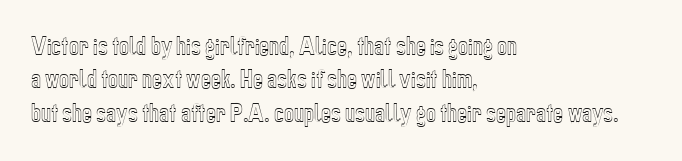
Q: Is the text italic (slanted)? A: No, it is upright.
Q: Is the text underlined? A: No.
Q: How is the paragraph aligned? A: Left-aligned.
Q: Is the spacing between letters normal or unusually wide? A: Normal.
Q: Is the spacing between lines tight, normal or loose? A: Normal.
